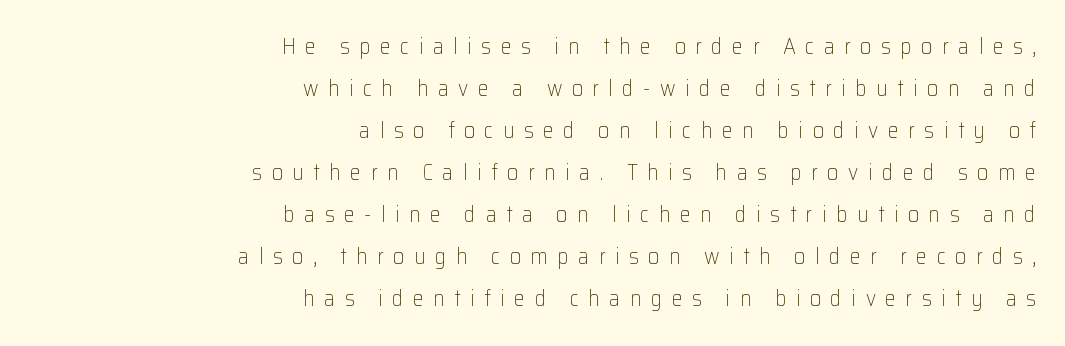
{"italic": "no", "bold": "no", "underline": "no", "align": "right", "line_spacing": "loose", "line_spacing_ratio": 1.91, "letter_spacing": "wide", "letter_spacing_em": 0.43, "glyph_px": 22}
